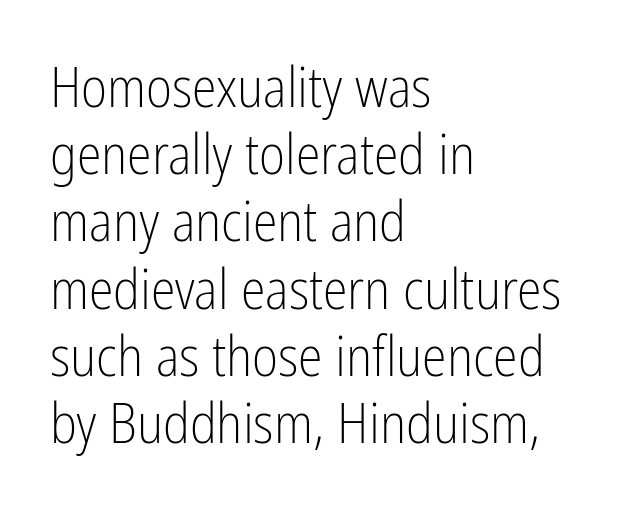
The typeface has the unassuming heft of standard copy or less. A typesetter would call this proportional, since set widths differ per character. The type is set solid horizontally, with unmodified tracking. The glyphs in this specimen are sans serif. Descender tails drop into unmarked territory. The typesetter chose a ragged-right arrangement here.
